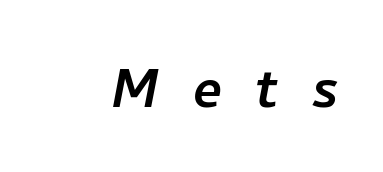
The image shows 69 px sans-serif type; set unusually wide letter spacing (+0.47 em), not underlined; low stroke contrast and a medium x-height.
